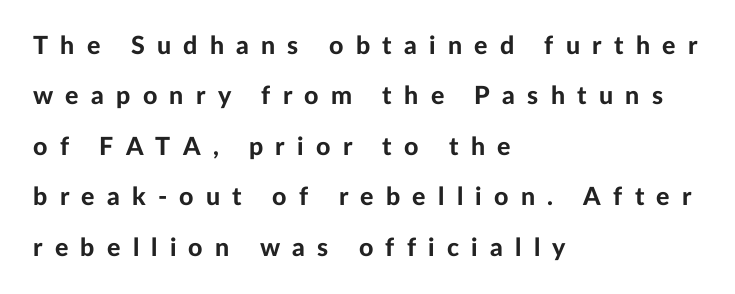
Q: Is the text bold? A: Yes.
Q: Is the text italic (slanted)? A: No, it is upright.
Q: Is the text underlined? A: No.
Q: How is the paragraph aligned? A: Left-aligned.
Q: Is the spacing between letters normal or unusually wide? A: Unusually wide.
Q: Is the spacing between lines tight, normal or loose? A: Loose.
